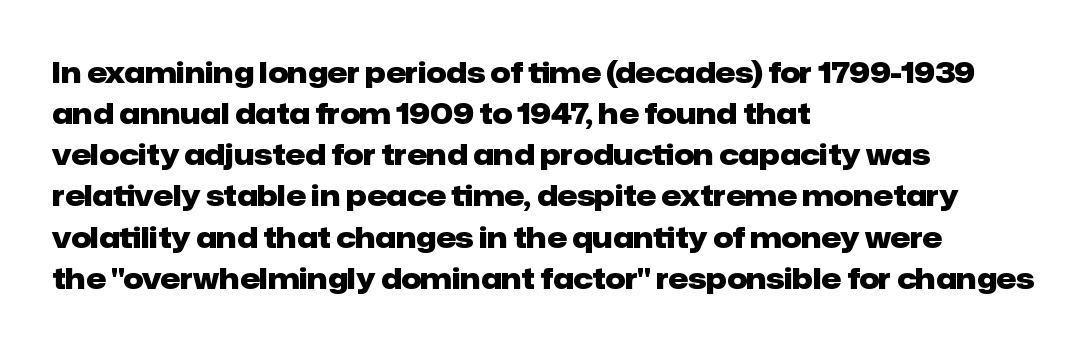
{"serif": "no", "italic": "no", "bold": "yes", "weight": "heavy", "width": "normal", "stroke_contrast": "low", "x_height": "medium", "monospaced": "no", "underline": "no", "align": "left", "line_spacing": "normal", "line_spacing_ratio": 1.47, "letter_spacing": "normal", "letter_spacing_em": 0.0, "glyph_px": 28}
